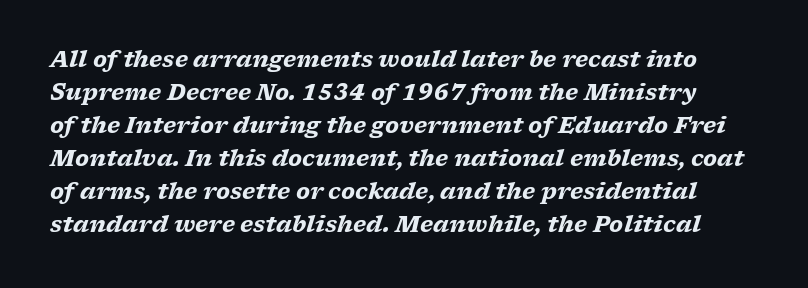
Evenly set lines give the paragraph a standard silhouette. There is no visible air inserted between adjacent glyphs. The space beneath each line is pristine and unruled. Yep, that's italic — everything's leaning.
